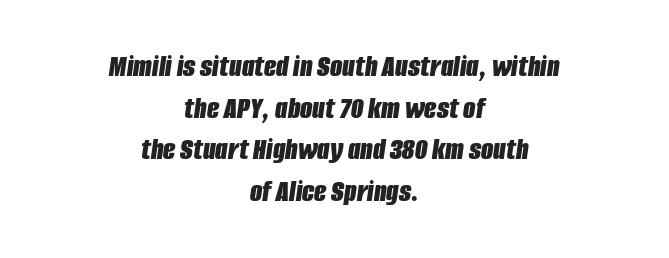
{"italic": "yes", "lean": "right", "slant_degrees": 8, "bold": "yes", "weight": "bold", "width": "condensed", "stroke_contrast": "low", "x_height": "large", "monospaced": "no", "underline": "no", "align": "center", "line_spacing": "normal", "line_spacing_ratio": 1.3, "letter_spacing": "normal", "letter_spacing_em": 0.0, "glyph_px": 32}
